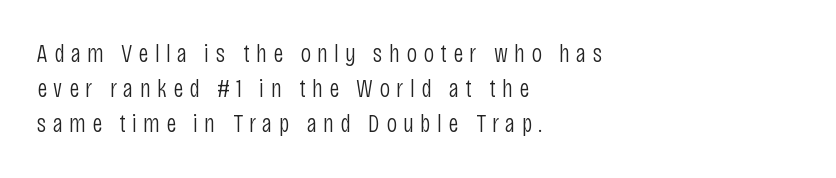
The space directly below the letters is spotless. Compared with a centered layout, this one pins lines to the left instead. Summary of vertical rhythm: regular, with standard interline spacing. Is the type heavy? It reads as light-to-regular instead. The tracking reads as deliberately expanded to a designer's eye.
